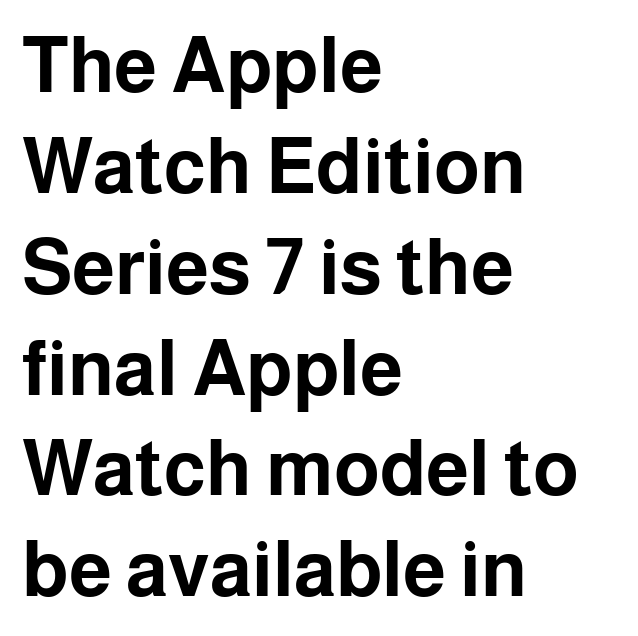
{"serif": "no", "italic": "no", "bold": "yes", "weight": "bold", "width": "normal", "stroke_contrast": "low", "x_height": "medium", "monospaced": "no", "underline": "no", "align": "left", "line_spacing": "normal", "line_spacing_ratio": 1.31, "letter_spacing": "normal", "letter_spacing_em": 0.0, "glyph_px": 77}
